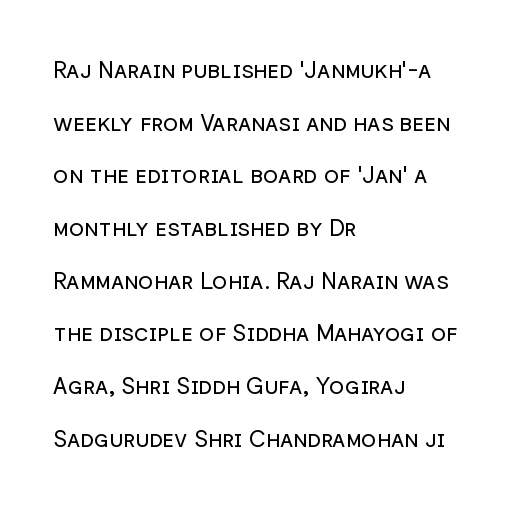
The image shows 23 px text type, upright; set left-aligned, loose line spacing (2.29x), normal letter spacing, not underlined.
